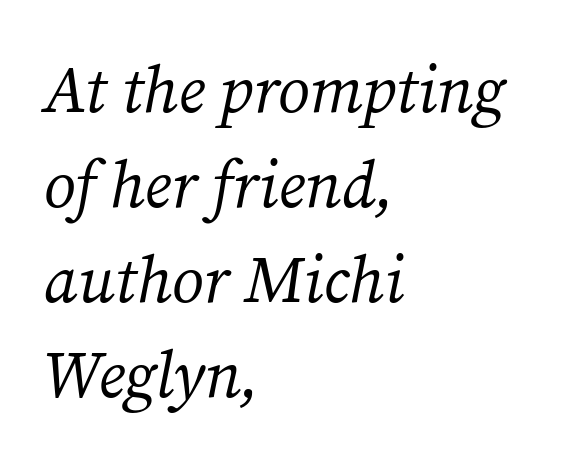
The image shows 65 px regular-weight serif type, italic (leaning right); set left-aligned, normal line spacing (1.46x), normal letter spacing, not underlined; medium stroke contrast and a medium x-height.
